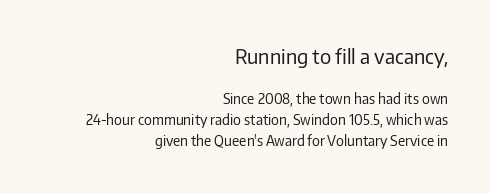
Type size steps down from the first block to the second. The rendering anchors every line to the right-hand side. These lines sit exactly where default settings would place them. Ordinary non-slanted type is in use.
